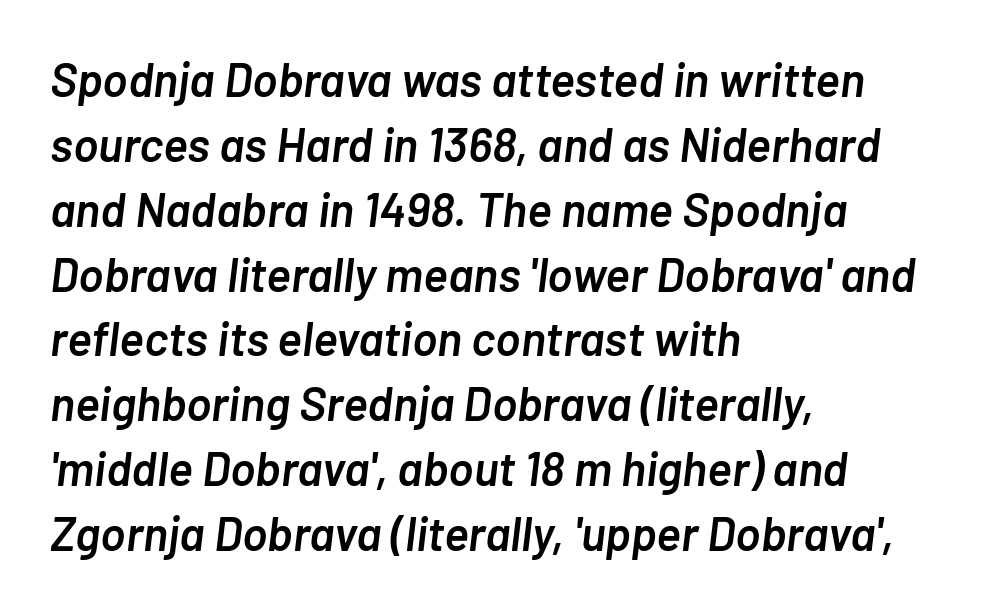
{"italic": "yes", "lean": "right", "slant_degrees": 7, "bold": "semi", "weight": "semibold", "width": "normal", "stroke_contrast": "low", "x_height": "medium", "monospaced": "no", "underline": "no", "align": "left", "line_spacing": "normal", "line_spacing_ratio": 1.38, "letter_spacing": "normal", "letter_spacing_em": 0.0, "glyph_px": 47}
